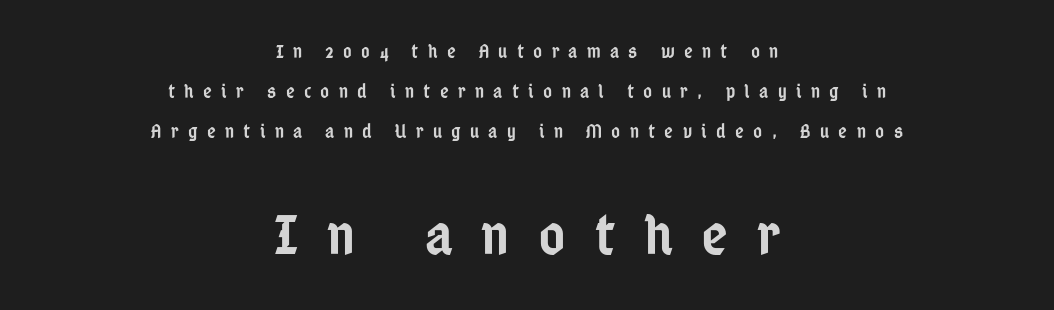
The image shows 58 px semibold, condensed sans-serif type, upright; set centered, loose line spacing (2.11x), unusually wide letter spacing (+0.49 em), not underlined; the second (bottom) block is 3.05x larger; low stroke contrast and a medium x-height.
